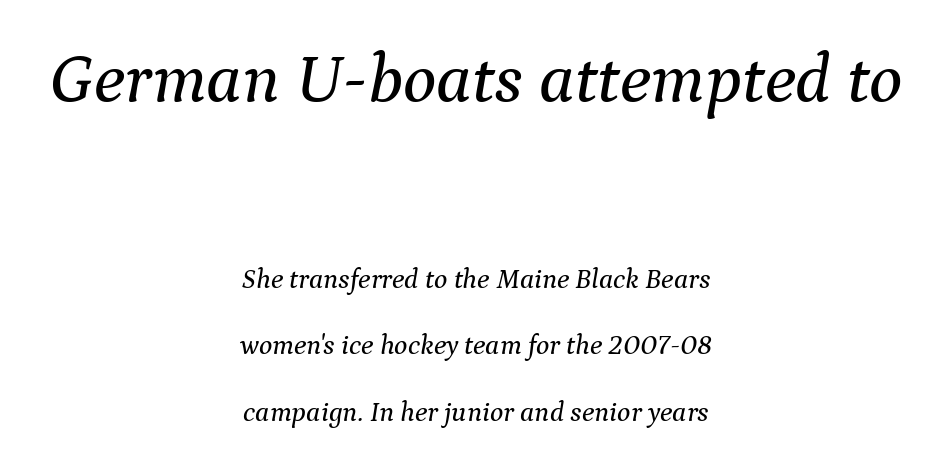
{"serif": "yes", "italic": "yes", "lean": "right", "slant_degrees": 9, "width": "normal", "stroke_contrast": "medium", "x_height": "medium", "monospaced": "no", "underline": "no", "align": "center", "line_spacing": "loose", "line_spacing_ratio": 2.38, "letter_spacing": "normal", "letter_spacing_em": 0.0, "larger_block": "first", "size_ratio": 2.5, "glyph_px": 70}
